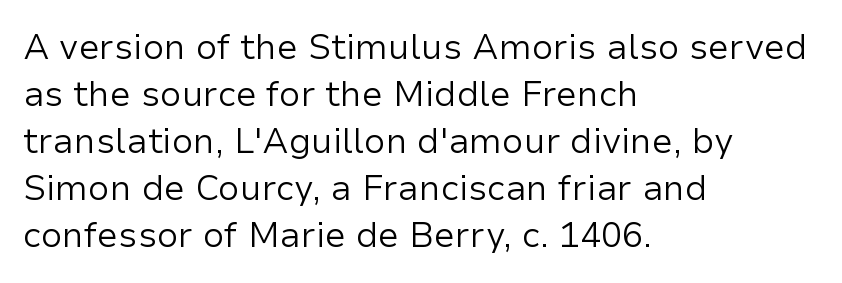
The image shows 35 px regular-weight sans-serif type, upright; set left-aligned, normal line spacing (1.34x), normal letter spacing, not underlined; low stroke contrast and a medium x-height.
